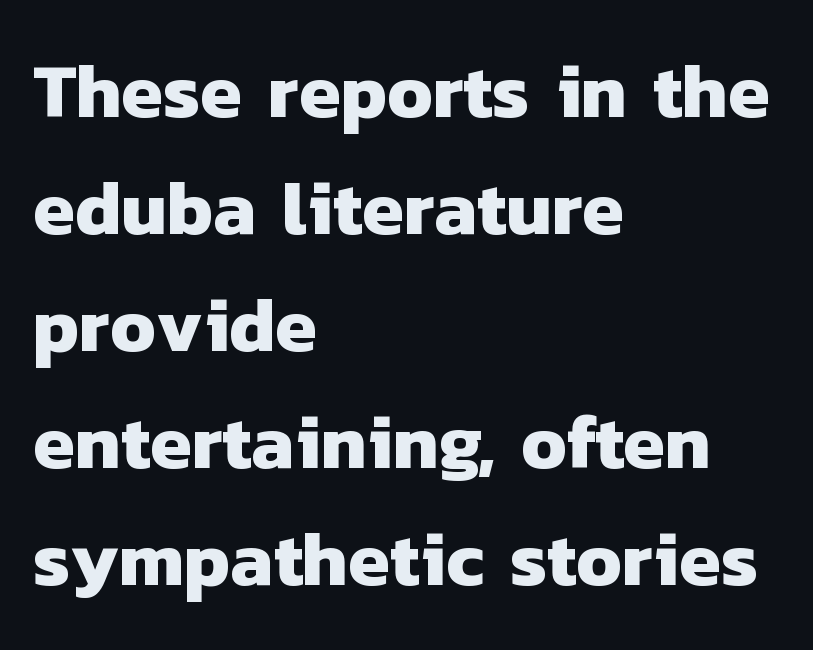
Q: Is the text bold? A: Yes.
Q: Is the typeface a serif or a sans-serif typeface? A: Sans-serif.
Q: Is the text underlined? A: No.
Q: How is the paragraph aligned? A: Left-aligned.
Q: Is the spacing between letters normal or unusually wide? A: Normal.
Q: Is the spacing between lines tight, normal or loose? A: Normal.
Q: Width (condensed, normal, or wide)? A: Normal.
Q: Stroke contrast? A: Low.
Q: x-height? A: Medium.
Q: Monospaced? A: No.
